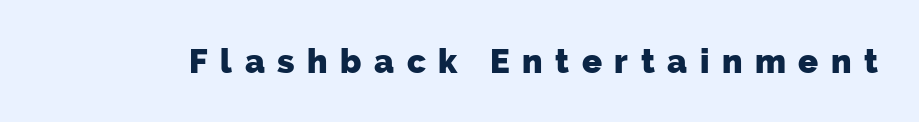
{"serif": "no", "bold": "yes", "weight": "heavy", "width": "normal", "stroke_contrast": "low", "x_height": "medium", "monospaced": "no", "underline": "no", "letter_spacing": "wide", "letter_spacing_em": 0.38, "glyph_px": 33}
